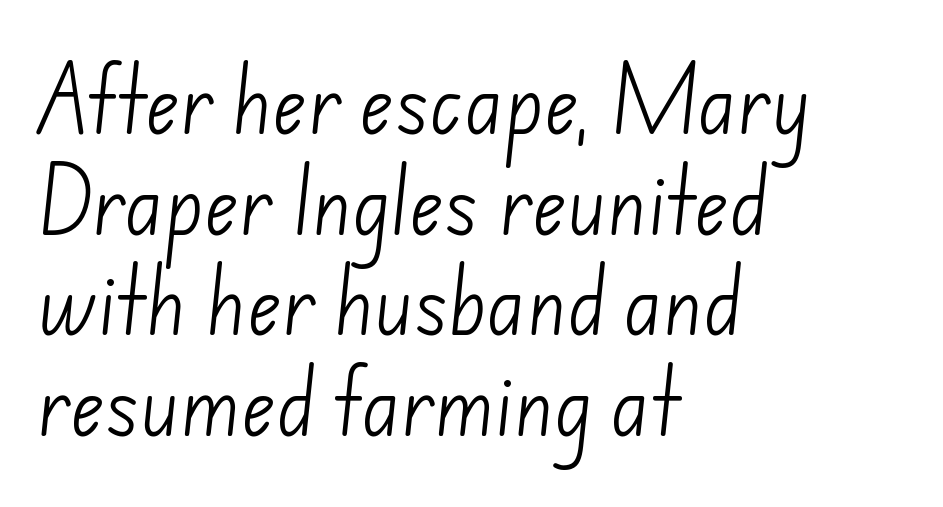
{"serif": "no", "bold": "no", "weight": "light", "width": "normal", "stroke_contrast": "low", "x_height": "small", "monospaced": "no", "underline": "no", "align": "left", "line_spacing": "normal", "line_spacing_ratio": 1.36, "letter_spacing": "normal", "letter_spacing_em": 0.0, "glyph_px": 74}
